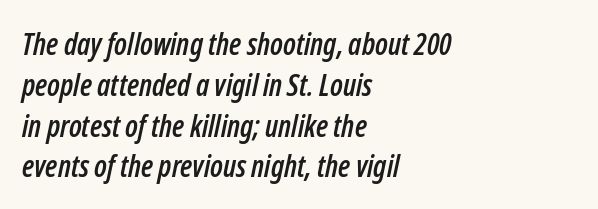
The image shows 30 px condensed type, italic (leaning right); set left-aligned, normal line spacing (1.36x), normal letter spacing, not underlined; low stroke contrast and a medium x-height.
